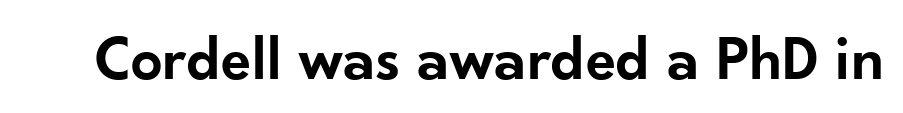
The image shows 63 px semibold sans-serif type, upright; set normal letter spacing, not underlined; low stroke contrast and a small x-height.
